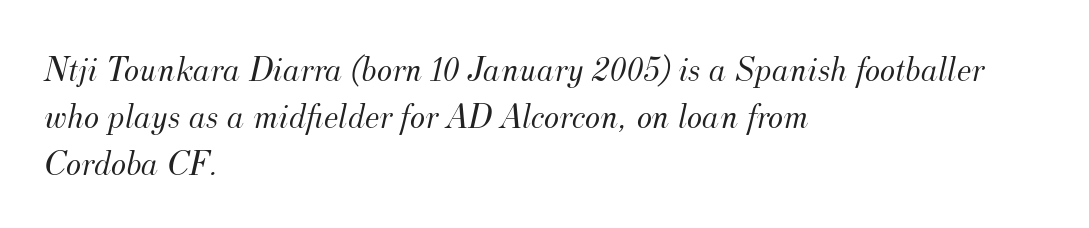
Compared with ordinary roman type, these characters are visibly tilted. Each word holds together tightly as a unit, with standard inter-letter gaps. This sample has the flowing, uneven cadence of proportional lettering. Caption: face not bold, strokes unweighted. Horizontal bands of white between lines are of average thickness.
